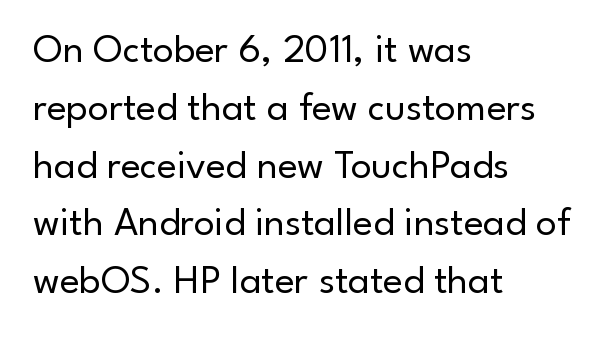
Q: Is the text bold? A: No.
Q: Is the text italic (slanted)? A: No, it is upright.
Q: Is the typeface a serif or a sans-serif typeface? A: Sans-serif.
Q: Is the text underlined? A: No.
Q: How is the paragraph aligned? A: Left-aligned.
Q: Is the spacing between letters normal or unusually wide? A: Normal.
Q: Is the spacing between lines tight, normal or loose? A: Normal.
Q: Width (condensed, normal, or wide)? A: Normal.
Q: Stroke contrast? A: Low.
Q: x-height? A: Small.
Q: Monospaced? A: No.
